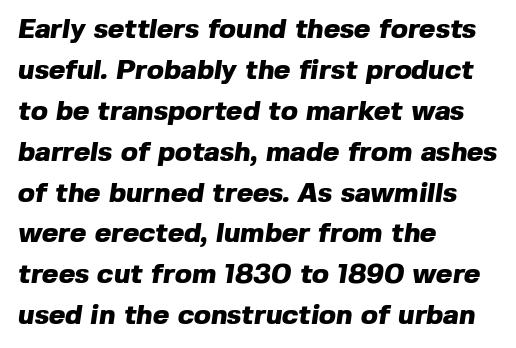
Q: Is the text bold? A: Yes.
Q: Is the typeface a serif or a sans-serif typeface? A: Sans-serif.
Q: Is the text underlined? A: No.
Q: How is the paragraph aligned? A: Left-aligned.
Q: Is the spacing between letters normal or unusually wide? A: Normal.
Q: Is the spacing between lines tight, normal or loose? A: Normal.
Q: Width (condensed, normal, or wide)? A: Normal.
Q: x-height? A: Medium.
Q: Monospaced? A: No.
